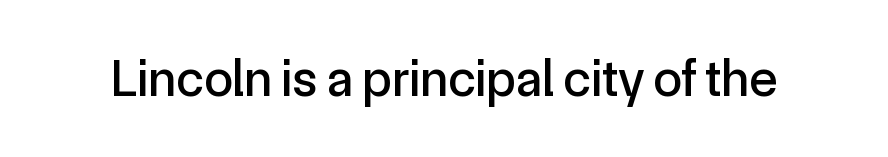
Q: Is the text italic (slanted)? A: No, it is upright.
Q: Is the typeface a serif or a sans-serif typeface? A: Sans-serif.
Q: Is the text underlined? A: No.
Q: Is the spacing between letters normal or unusually wide? A: Normal.
Q: Width (condensed, normal, or wide)? A: Normal.
Q: x-height? A: Medium.
Q: Monospaced? A: No.
